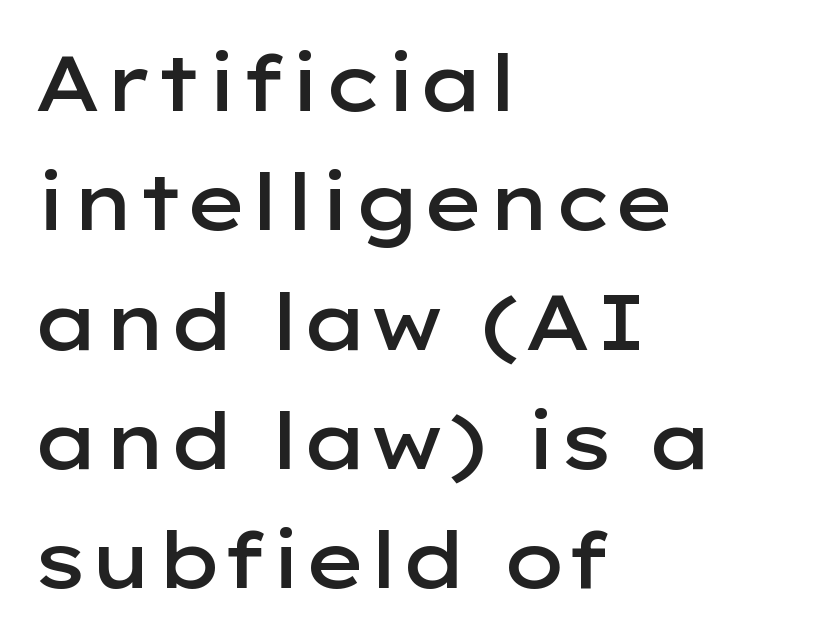
The type family on display is of the sans-serif kind. Moderately thickened strokes mark this as semibold type. The gaps between neighbouring characters are ordinary and unremarkable. These lines are rendered in a variable-pitch font.
